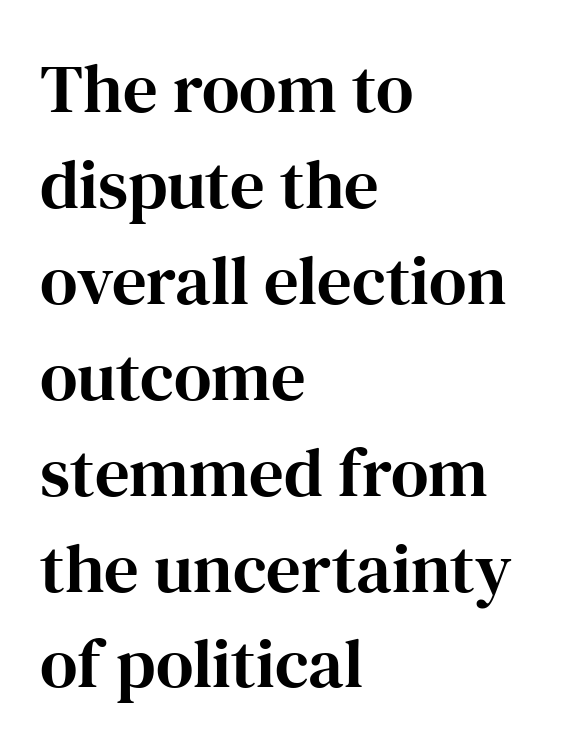
Q: Is the text italic (slanted)? A: No, it is upright.
Q: Is the typeface a serif or a sans-serif typeface? A: Serif.
Q: Is the text underlined? A: No.
Q: How is the paragraph aligned? A: Left-aligned.
Q: Is the spacing between letters normal or unusually wide? A: Normal.
Q: Is the spacing between lines tight, normal or loose? A: Normal.
Q: Width (condensed, normal, or wide)? A: Normal.
Q: Stroke contrast? A: High.
Q: x-height? A: Medium.
Q: Monospaced? A: No.
